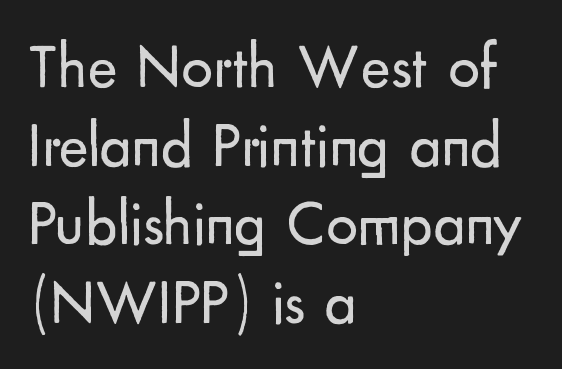
Q: Is the text bold? A: No.
Q: Is the text italic (slanted)? A: No, it is upright.
Q: Is the typeface a serif or a sans-serif typeface? A: Sans-serif.
Q: Is the text underlined? A: No.
Q: How is the paragraph aligned? A: Left-aligned.
Q: Is the spacing between letters normal or unusually wide? A: Normal.
Q: Is the spacing between lines tight, normal or loose? A: Normal.
Q: Width (condensed, normal, or wide)? A: Normal.
Q: Stroke contrast? A: Low.
Q: x-height? A: Small.
Q: Monospaced? A: No.
